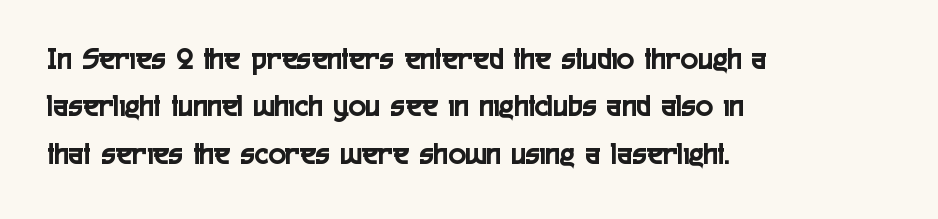
The image shows 32 px condensed sans-serif type, upright; set left-aligned, normal line spacing (1.48x), normal letter spacing, not underlined; a medium x-height.
